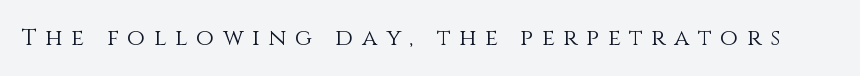
The image shows 23 px text type, upright; set unusually wide letter spacing (+0.38 em), not underlined.
